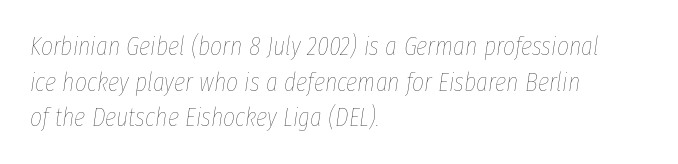
The image shows 26 px text type, italic (leaning right); set left-aligned, normal line spacing (1.37x), normal letter spacing, not underlined.
